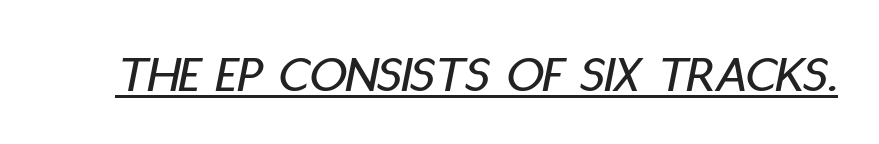
Each letter keeps its own natural width here, so spacing adapts to shape. What decoration does the sample have? An underline. The axis of the letterforms is tilted away from vertical. Nobody touched the tracking dial on this one.
